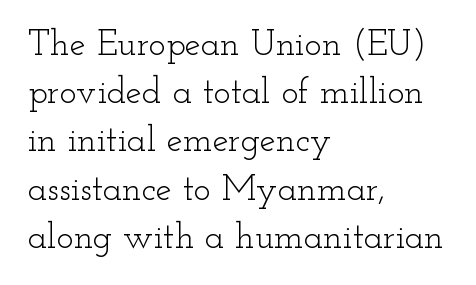
When letters stand straight like this, we call the style roman or upright. The horizontal fit of the characters is conventional and even. These lines sit exactly where default settings would place them. No chunkiness to these letters — they're not bold.
